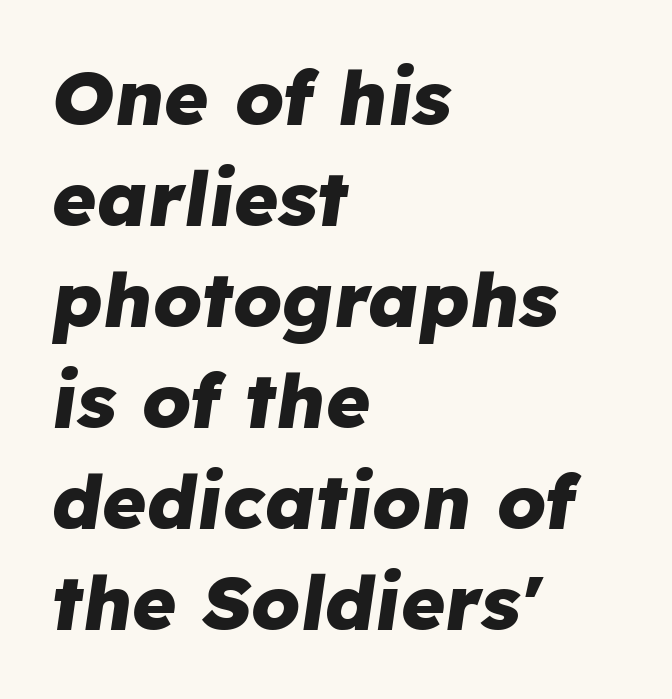
This sample uses plain, unmodified letter spacing. Pretty heavy lettering here — definitely bold. Proportional: the letters do not fall into vertical columns. You can tell it's italic because the verticals aren't actually vertical.
